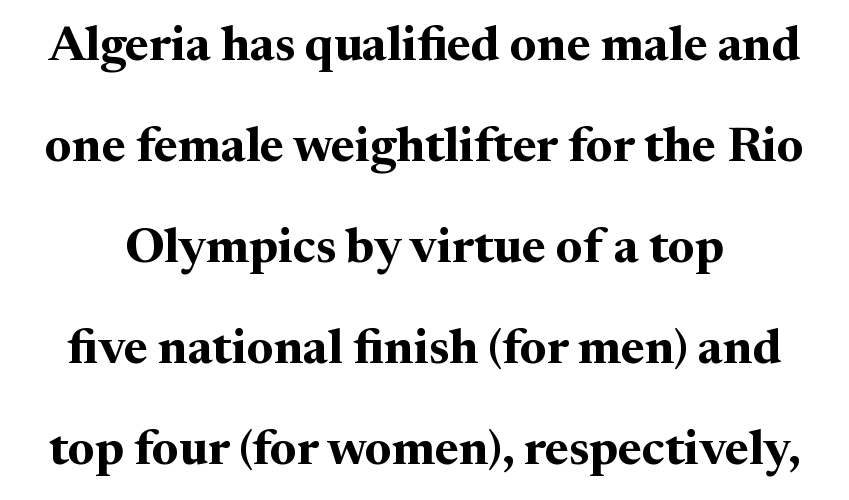
Summary of weight: heavy, a full bold. Whoever set this chose breathing room over compactness in the vertical rhythm. The axis of the letterforms is exactly vertical. Underlining? Definitely not there. Look at the bottom of the vertical strokes: they flare into serifs here.
